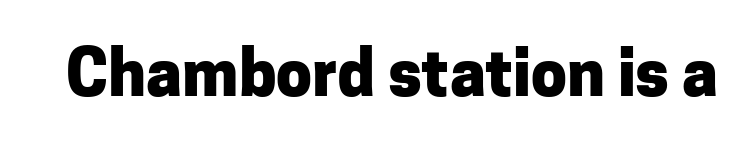
Q: Is the text bold? A: Yes.
Q: Is the text italic (slanted)? A: No, it is upright.
Q: Is the typeface a serif or a sans-serif typeface? A: Sans-serif.
Q: Is the text underlined? A: No.
Q: Is the spacing between letters normal or unusually wide? A: Normal.
Q: Width (condensed, normal, or wide)? A: Normal.
Q: Stroke contrast? A: Low.
Q: x-height? A: Medium.
Q: Monospaced? A: No.
